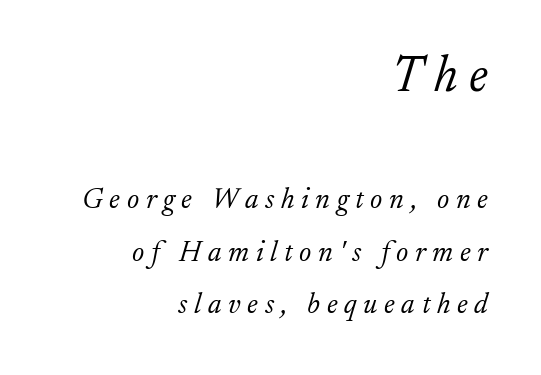
The area under the type is left untouched. Character size in the leading block exceeds that of the trailing block. The typeface has the unassuming heft of standard copy or less. The typesetter chose a ragged-left arrangement here. Here the glyphs are tracked loosely, breaking word shapes into spaced letters.
